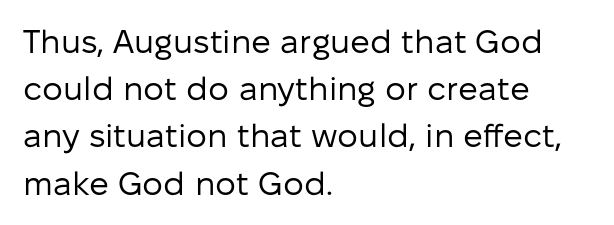
The image shows 33 px regular-weight sans-serif type, upright; set left-aligned, normal line spacing (1.43x), normal letter spacing, not underlined; low stroke contrast and a medium x-height.
